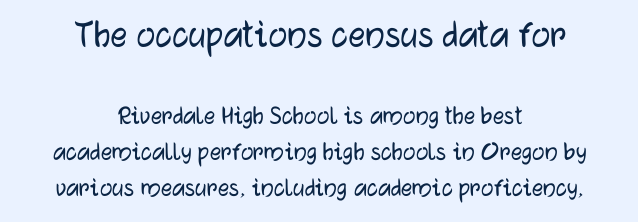
Each letter keeps its own natural width here, so spacing adapts to shape. Posture: upright roman. The space beneath each line is pristine and unruled. The passage shown stacks its lines at a standard gap. Larger block? The one above; the one below is distinctly smaller.
